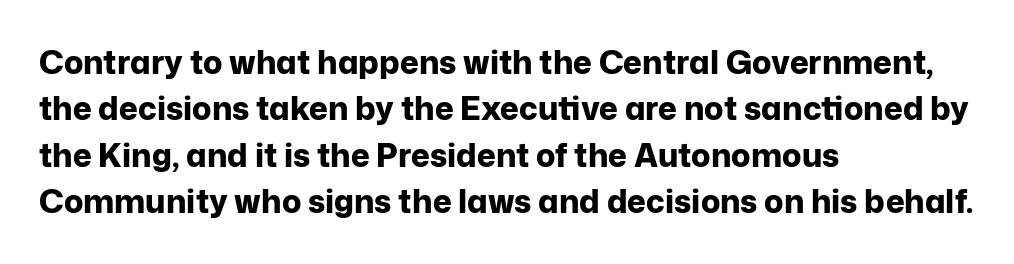
{"serif": "no", "italic": "no", "bold": "yes", "weight": "bold", "width": "normal", "stroke_contrast": "low", "x_height": "medium", "monospaced": "no", "underline": "no", "align": "left", "line_spacing": "normal", "line_spacing_ratio": 1.45, "letter_spacing": "normal", "letter_spacing_em": 0.0, "glyph_px": 32}
